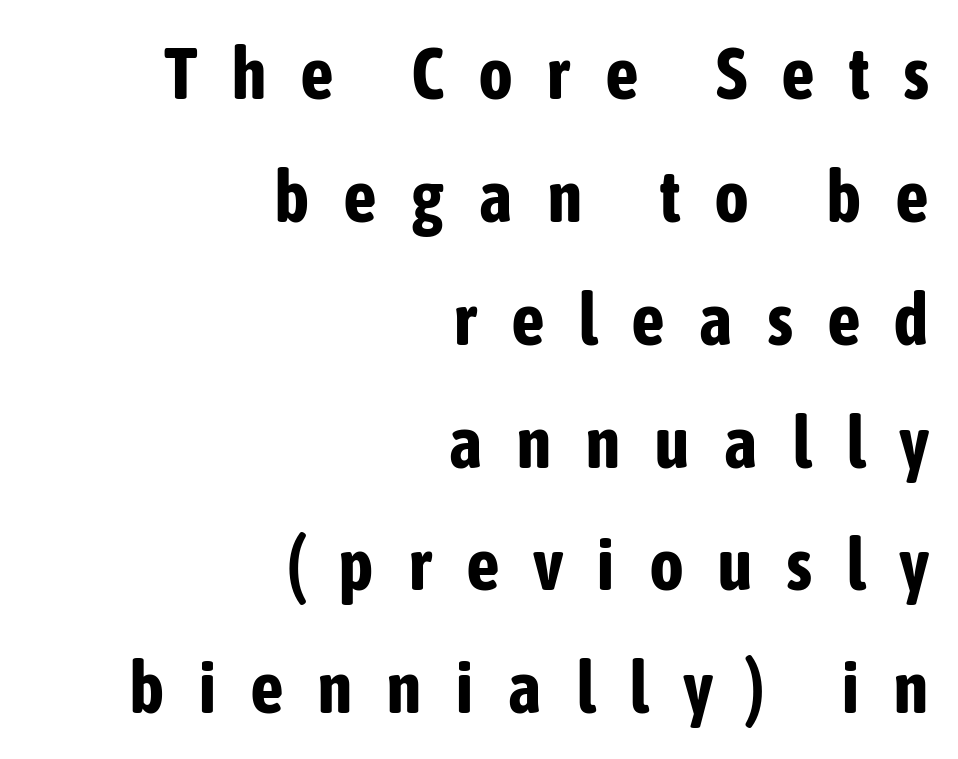
Q: Is the text bold? A: Yes.
Q: Is the text italic (slanted)? A: No, it is upright.
Q: Is the typeface a serif or a sans-serif typeface? A: Sans-serif.
Q: Is the text underlined? A: No.
Q: How is the paragraph aligned? A: Right-aligned.
Q: Is the spacing between letters normal or unusually wide? A: Unusually wide.
Q: Is the spacing between lines tight, normal or loose? A: Normal.
Q: Width (condensed, normal, or wide)? A: Condensed.
Q: Stroke contrast? A: Low.
Q: x-height? A: Medium.
Q: Monospaced? A: No.
